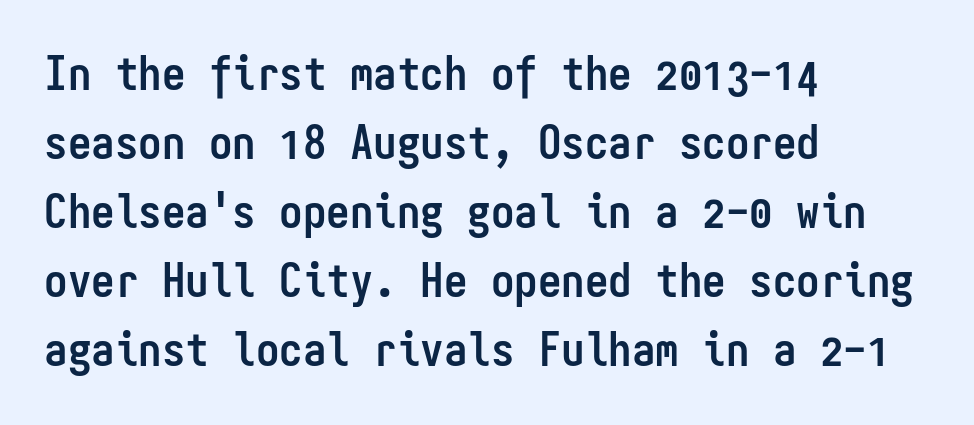
{"serif": "no", "italic": "no", "bold": "yes", "weight": "semibold", "width": "condensed", "stroke_contrast": "low", "x_height": "medium", "monospaced": "yes", "underline": "no", "align": "left", "line_spacing": "normal", "line_spacing_ratio": 1.47, "letter_spacing": "normal", "letter_spacing_em": 0.0, "glyph_px": 47}
